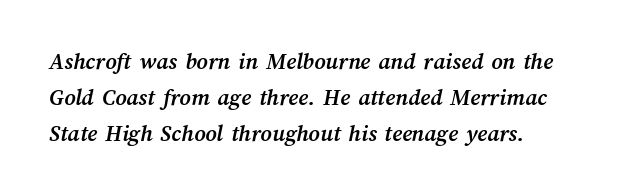
The rendering uses a bold face; every stroke is thick and dark. Words appear dense and cohesive because spacing is normal. Does the leading feel generous? No, just average. The passage shown is not underscored anywhere.
